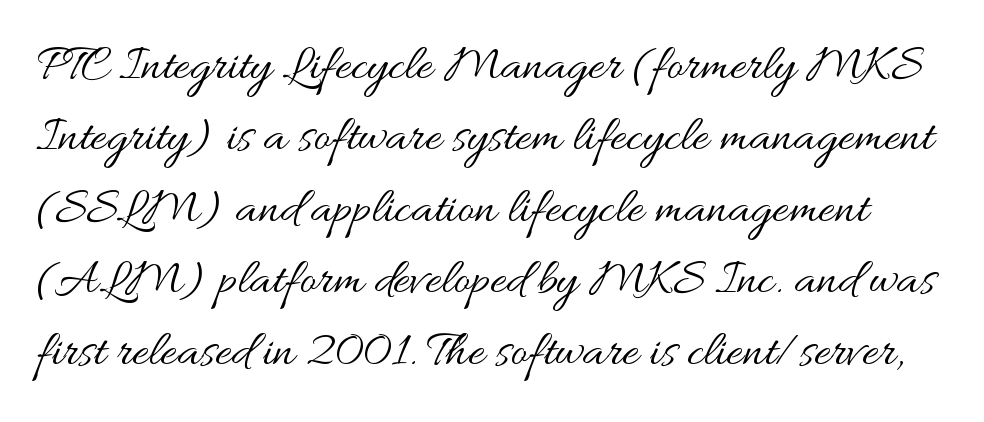
Q: Is the text bold? A: No.
Q: Is the text italic (slanted)? A: Yes.
Q: Is the text underlined? A: No.
Q: Is the spacing between letters normal or unusually wide? A: Normal.
Q: Is the spacing between lines tight, normal or loose? A: Normal.
Q: Width (condensed, normal, or wide)? A: Wide.
Q: Stroke contrast? A: Medium.
Q: x-height? A: Small.
Q: Monospaced? A: No.
